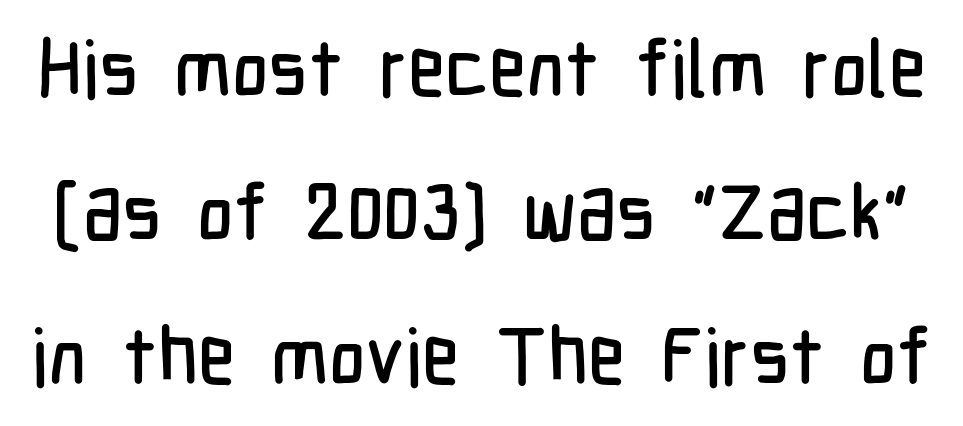
{"serif": "no", "italic": "no", "width": "condensed", "stroke_contrast": "low", "x_height": "medium", "monospaced": "no", "underline": "no", "line_spacing_ratio": 1.82, "letter_spacing": "normal", "letter_spacing_em": 0.0, "glyph_px": 79}
